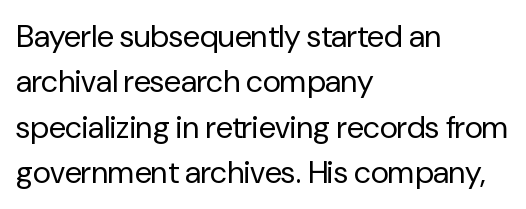
{"serif": "no", "italic": "no", "bold": "no", "weight": "regular", "width": "normal", "stroke_contrast": "low", "x_height": "medium", "monospaced": "no", "underline": "no", "align": "left", "line_spacing": "normal", "line_spacing_ratio": 1.46, "letter_spacing": "normal", "letter_spacing_em": 0.0, "glyph_px": 31}
